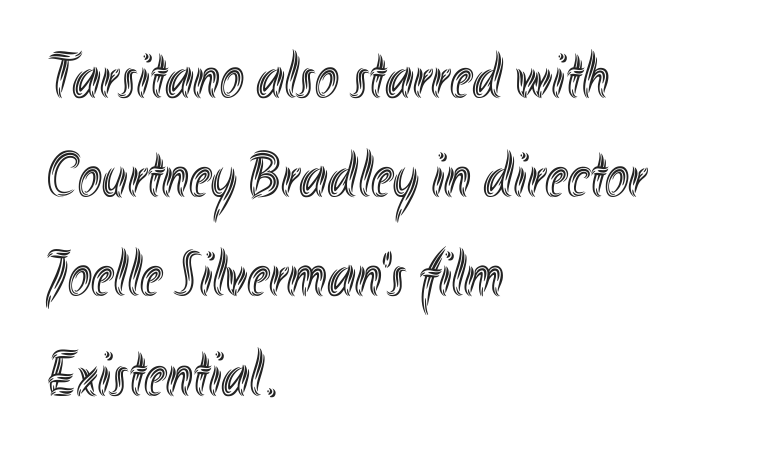
The image shows 64 px condensed type; set left-aligned, normal line spacing (1.55x), normal letter spacing, not underlined; a small x-height.
